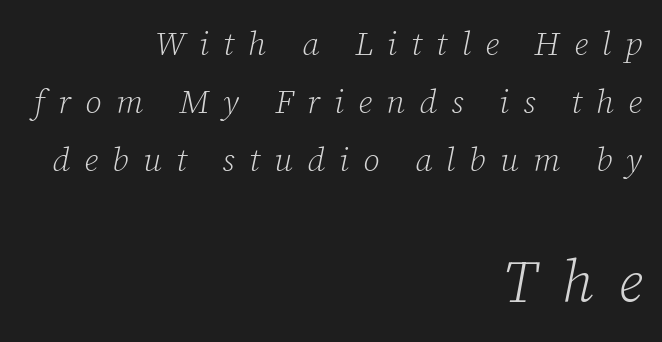
Q: Is the text bold? A: No.
Q: Is the text italic (slanted)? A: Yes, it leans right by about 12 degrees.
Q: Is the typeface a serif or a sans-serif typeface? A: Serif.
Q: Is the text underlined? A: No.
Q: How is the paragraph aligned? A: Right-aligned.
Q: Is the spacing between letters normal or unusually wide? A: Unusually wide.
Q: Which block of text is set in a larger size, the first (top) or the second (bottom)? A: The second (bottom) one.
Q: Width (condensed, normal, or wide)? A: Normal.
Q: Stroke contrast? A: Low.
Q: x-height? A: Medium.
Q: Monospaced? A: No.
